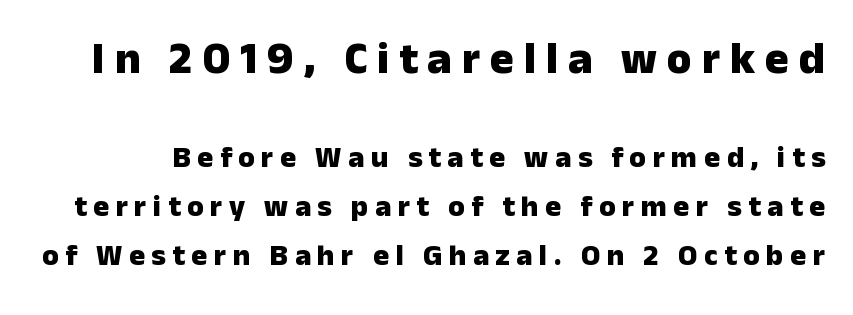
{"serif": "no", "italic": "no", "bold": "yes", "weight": "heavy", "width": "normal", "stroke_contrast": "low", "x_height": "medium", "monospaced": "no", "underline": "no", "line_spacing": "normal", "line_spacing_ratio": 1.63, "letter_spacing": "wide", "letter_spacing_em": 0.22, "larger_block": "first", "size_ratio": 1.5, "glyph_px": 45}
